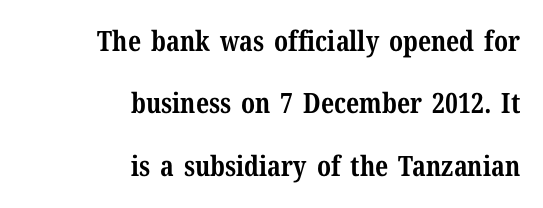
The text block is weighted toward the right margin, trailing off unevenly leftward. Each letter keeps its own natural width here, so spacing adapts to shape. This is heavy type, rendered in bold. Italic: no, the glyphs are upright roman.
